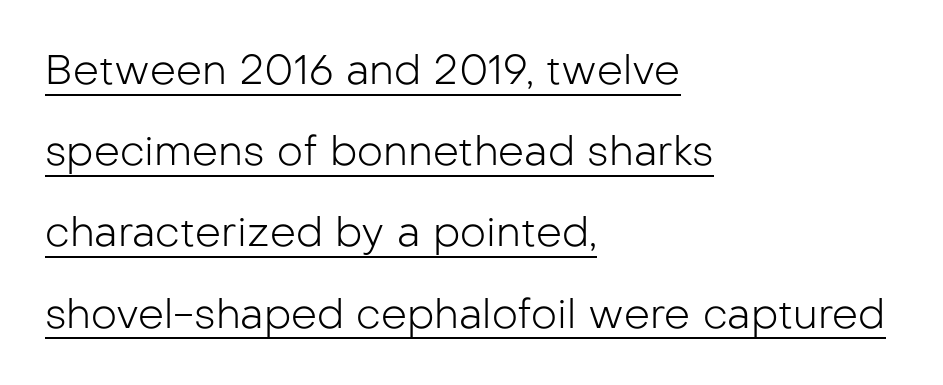
The image shows 41 px light sans-serif type, upright; set left-aligned, loose line spacing (1.98x), normal letter spacing, underlined; low stroke contrast and a medium x-height.
